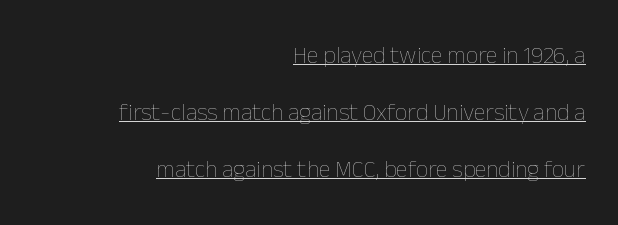
The image shows 24 px text type, upright; set right-aligned, loose line spacing (2.37x), normal letter spacing, underlined.
